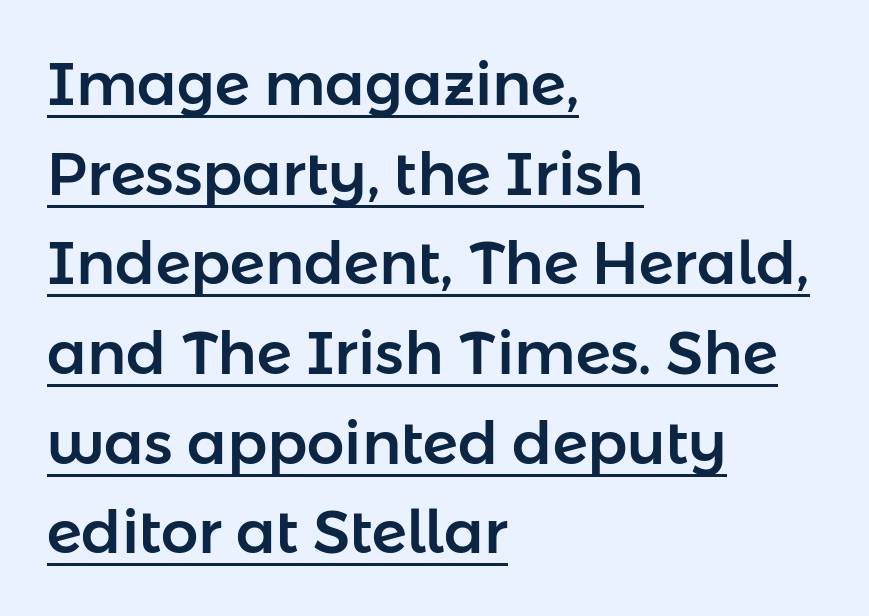
Q: Is the text italic (slanted)? A: No, it is upright.
Q: Is the typeface a serif or a sans-serif typeface? A: Sans-serif.
Q: Is the text underlined? A: Yes.
Q: How is the paragraph aligned? A: Left-aligned.
Q: Is the spacing between letters normal or unusually wide? A: Normal.
Q: Is the spacing between lines tight, normal or loose? A: Normal.
Q: Width (condensed, normal, or wide)? A: Normal.
Q: Stroke contrast? A: Low.
Q: x-height? A: Medium.
Q: Monospaced? A: No.
